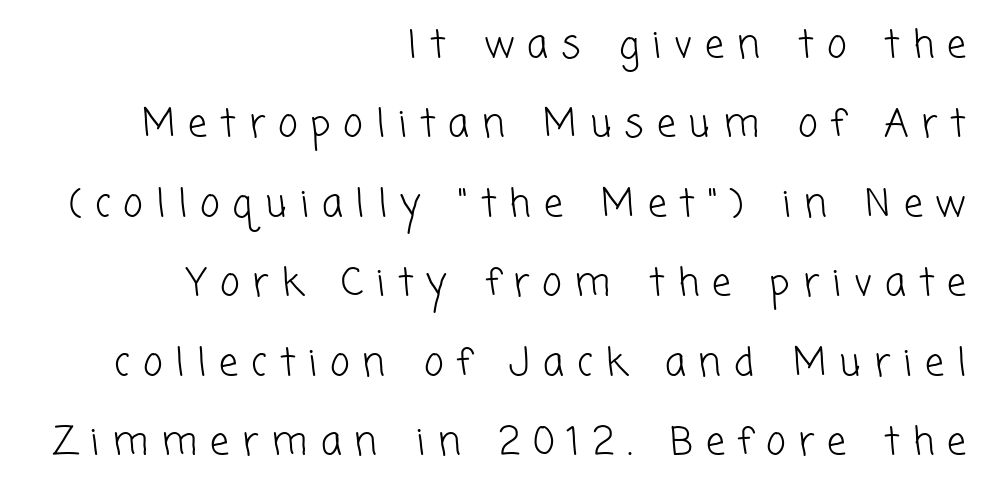
{"serif": "no", "bold": "no", "weight": "light", "width": "normal", "stroke_contrast": "low", "x_height": "medium", "monospaced": "no", "underline": "no", "align": "right", "line_spacing": "loose", "line_spacing_ratio": 2.09, "letter_spacing": "wide", "letter_spacing_em": 0.34, "glyph_px": 38}
